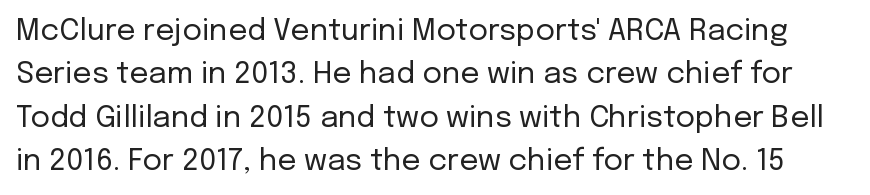
The image shows 30 px regular-weight sans-serif type, upright; set normal line spacing (1.45x), normal letter spacing, not underlined; low stroke contrast and a medium x-height.
